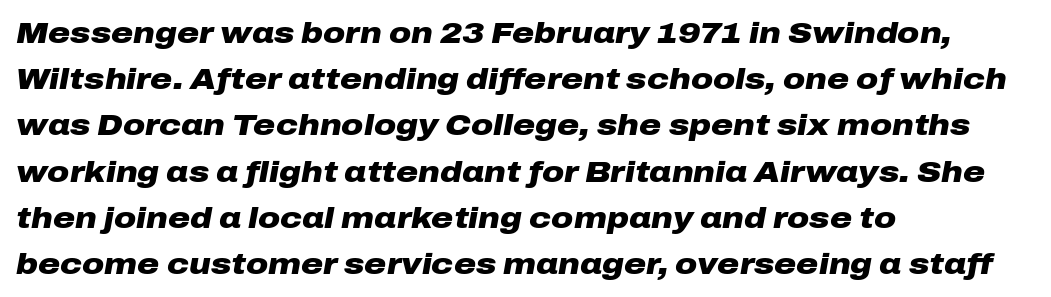
Q: Is the text bold? A: Yes.
Q: Is the text italic (slanted)? A: Yes, it leans right by about 10 degrees.
Q: Is the text underlined? A: No.
Q: How is the paragraph aligned? A: Left-aligned.
Q: Is the spacing between letters normal or unusually wide? A: Normal.
Q: Is the spacing between lines tight, normal or loose? A: Normal.
Q: Width (condensed, normal, or wide)? A: Wide.
Q: Stroke contrast? A: Low.
Q: x-height? A: Medium.
Q: Monospaced? A: No.
